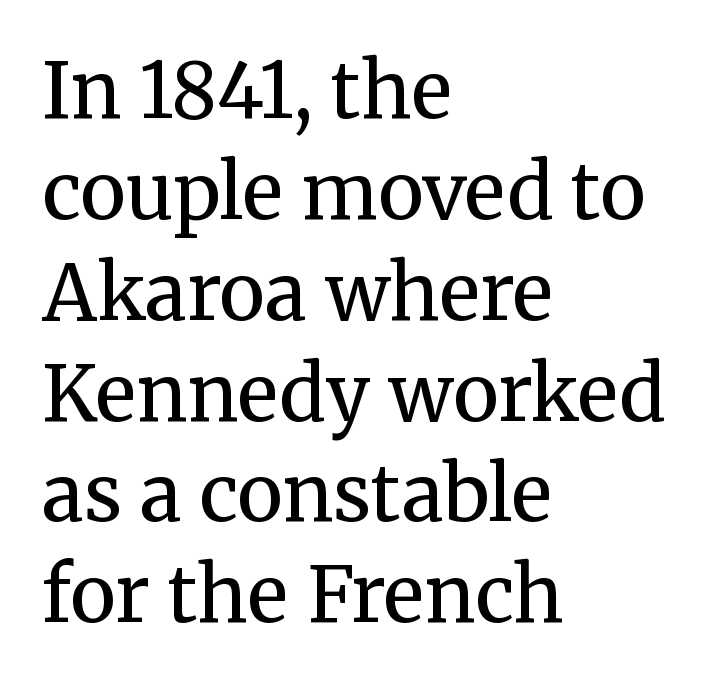
Q: Is the text bold? A: No.
Q: Is the text italic (slanted)? A: No, it is upright.
Q: Is the typeface a serif or a sans-serif typeface? A: Serif.
Q: Is the text underlined? A: No.
Q: How is the paragraph aligned? A: Left-aligned.
Q: Is the spacing between letters normal or unusually wide? A: Normal.
Q: Is the spacing between lines tight, normal or loose? A: Normal.
Q: Width (condensed, normal, or wide)? A: Normal.
Q: Stroke contrast? A: Medium.
Q: x-height? A: Medium.
Q: Monospaced? A: No.
